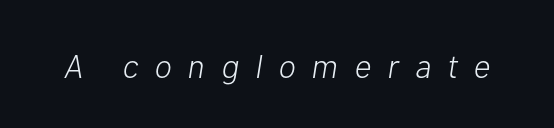
Here the designer chose a conventional face with non-uniform glyph widths. Slanted lettering throughout. The passage shown is not bold in any degree. Loose tracking; the words dissolve into strings of separated letters. Honestly, there is no underline to notice here at all.
